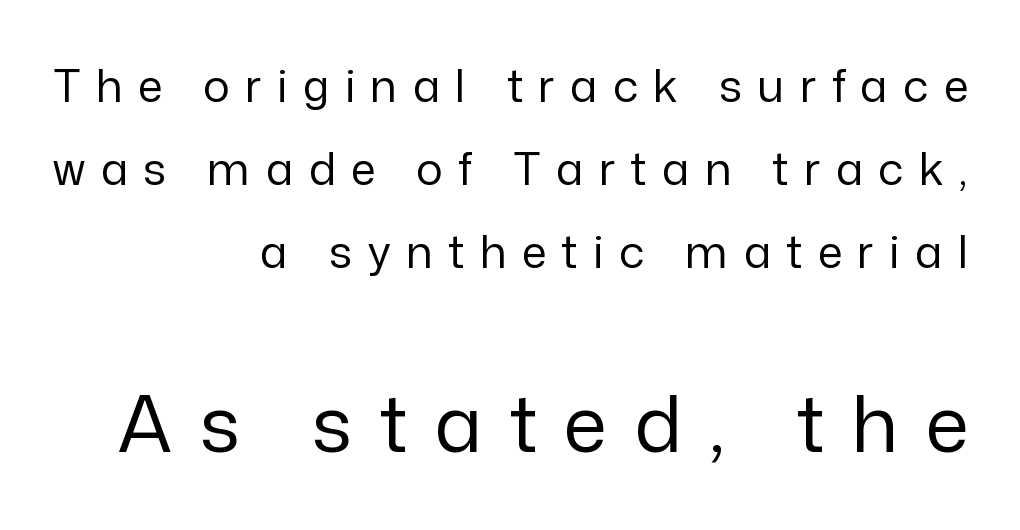
{"serif": "no", "italic": "no", "bold": "no", "weight": "regular", "width": "normal", "stroke_contrast": "low", "x_height": "medium", "monospaced": "no", "underline": "no", "align": "right", "line_spacing_ratio": 1.85, "letter_spacing": "wide", "letter_spacing_em": 0.34, "larger_block": "second", "size_ratio": 1.76, "glyph_px": 79}
